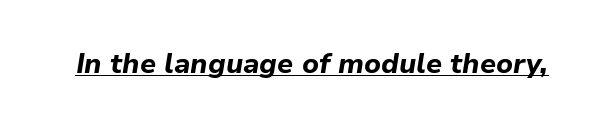
Typesetter's note: full bold, strokes at maximum text heaviness. Does extra space separate the letters? No, they use regular spacing. Designer's note — italics engaged. Do the characters align in a grid? No, the font is proportional. Decoration check: the copy is underlined.
